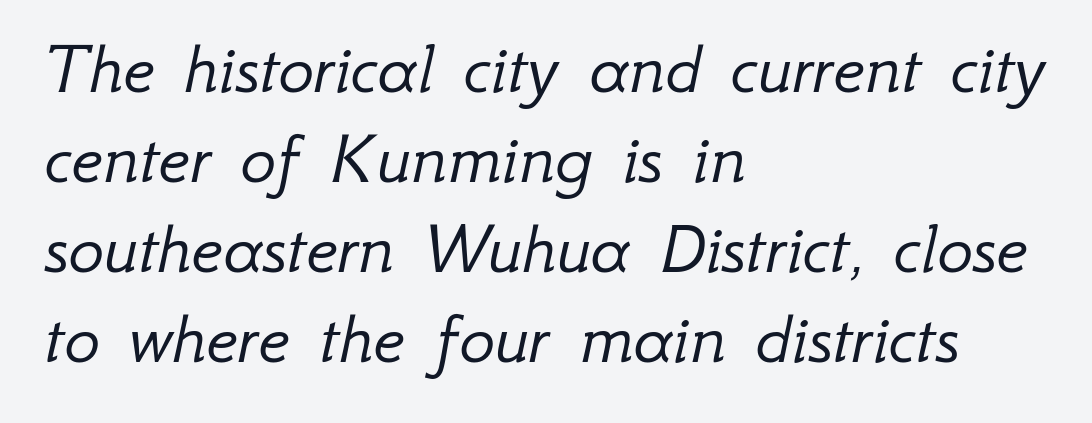
Underlining? Definitely not there. Standard letterfit; no display-style spreading of the glyphs. Weight: regular or lighter. Emphasis-style slanted type is in use. Every row of glyphs begins at an identical x-position on the left.
